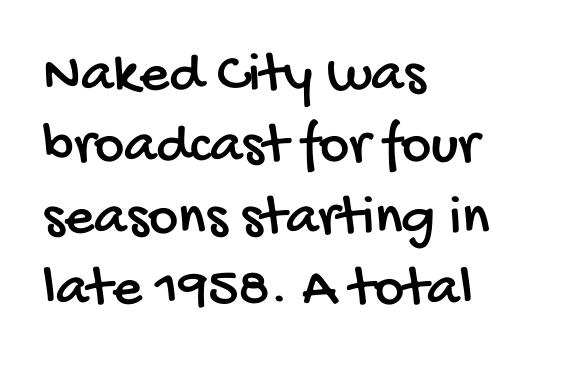
The image shows 58 px condensed sans-serif type; set left-aligned, line spacing 1.23x, normal letter spacing, not underlined; low stroke contrast and a large x-height.
